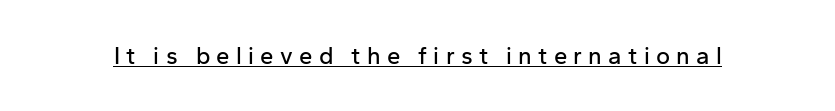
{"italic": "no", "underline": "yes", "letter_spacing": "wide", "letter_spacing_em": 0.26, "glyph_px": 24}
